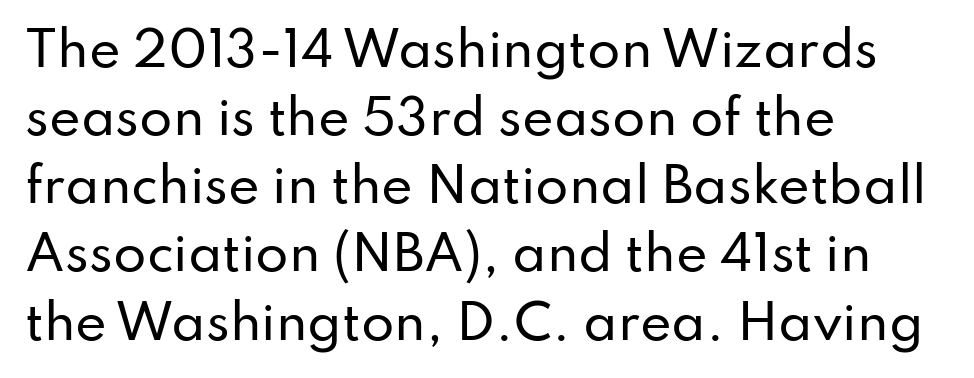
Every stem runs plumb, perpendicular to the baseline. The rendering keeps characters at their native spacing. The rendering shows plain stroke endings on the letterforms — a sans-serif design. The vertical gap from one line to the next is medium.
